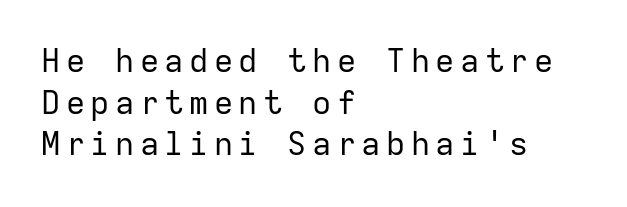
The image shows 32 px regular-weight sans-serif type, upright, monospaced; set left-aligned, normal line spacing (1.3x), not underlined; low stroke contrast and a medium x-height.
